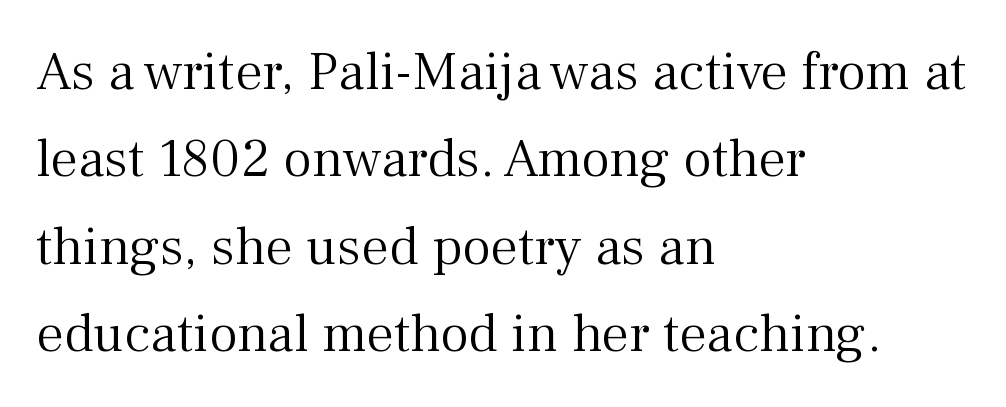
No italicization has been applied; the sample stays upright. You could call the tracking neutral — neither tight nor loose. The space beneath each line is pristine and unruled. A typesetter would call this proportional, since set widths differ per character. Small tapered or slab feet sit at the stroke ends, so this counts as serif. Leading matches the norm, producing a regular column.
